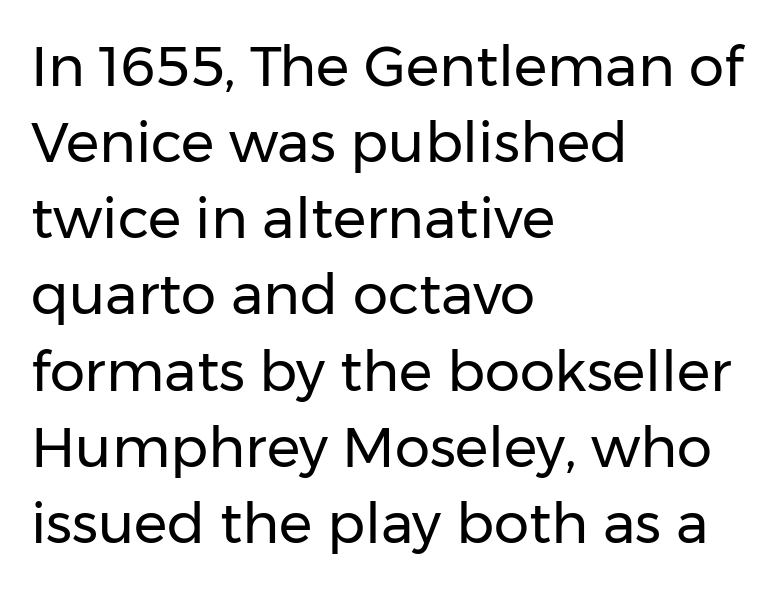
Q: Is the text bold? A: No.
Q: Is the text italic (slanted)? A: No, it is upright.
Q: Is the typeface a serif or a sans-serif typeface? A: Sans-serif.
Q: Is the text underlined? A: No.
Q: How is the paragraph aligned? A: Left-aligned.
Q: Is the spacing between letters normal or unusually wide? A: Normal.
Q: Is the spacing between lines tight, normal or loose? A: Normal.
Q: Width (condensed, normal, or wide)? A: Normal.
Q: Stroke contrast? A: Low.
Q: x-height? A: Medium.
Q: Monospaced? A: No.
